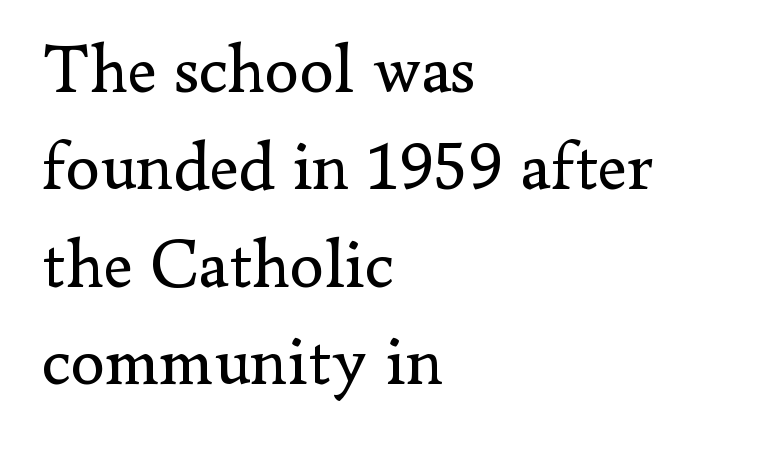
Q: Is the text bold? A: No.
Q: Is the text italic (slanted)? A: No, it is upright.
Q: Is the typeface a serif or a sans-serif typeface? A: Serif.
Q: Is the text underlined? A: No.
Q: How is the paragraph aligned? A: Left-aligned.
Q: Is the spacing between letters normal or unusually wide? A: Normal.
Q: Is the spacing between lines tight, normal or loose? A: Normal.
Q: Width (condensed, normal, or wide)? A: Normal.
Q: Stroke contrast? A: Low.
Q: x-height? A: Small.
Q: Monospaced? A: No.
